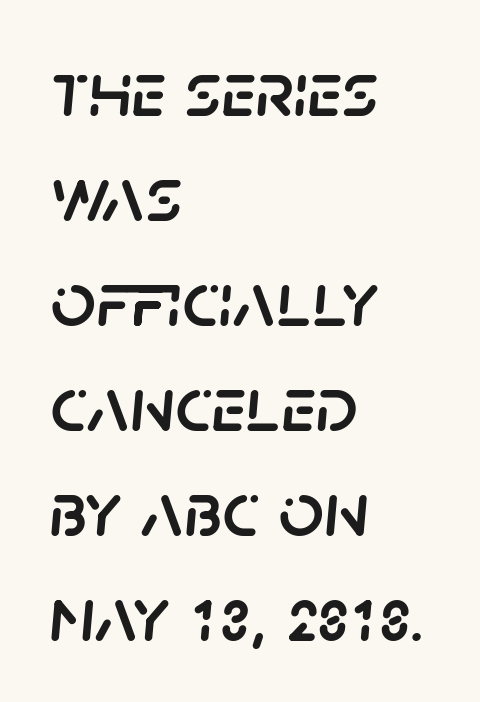
{"italic": "yes", "lean": "right", "slant_degrees": 5, "width": "normal", "stroke_contrast": "low", "x_height": "large", "monospaced": "no", "underline": "no", "align": "left", "line_spacing": "normal", "line_spacing_ratio": 1.33, "letter_spacing": "normal", "letter_spacing_em": 0.0, "glyph_px": 79}
